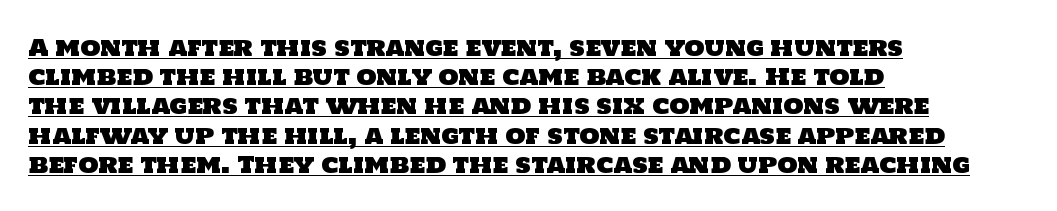
The tracking reads as untouched default to a designer's eye. Glance below the letters and you will spot a drawn line. Regular leading. Leftover space on each line is placed entirely after the last word.
